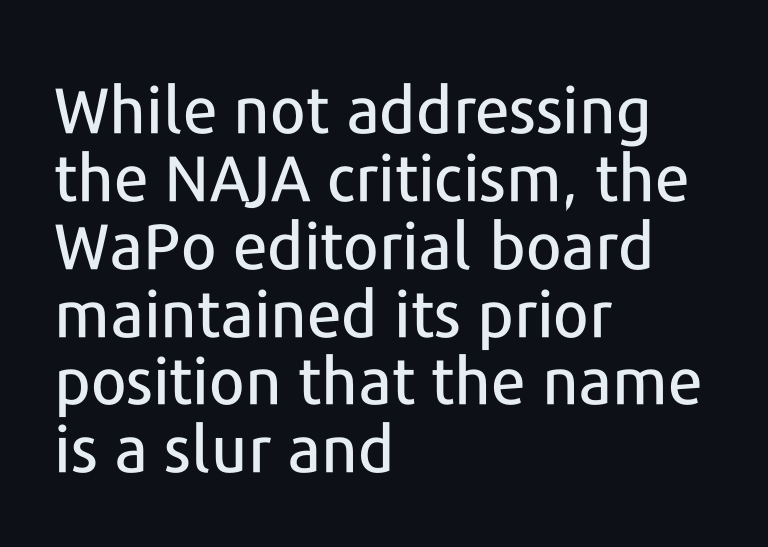
{"serif": "no", "italic": "no", "width": "normal", "stroke_contrast": "low", "x_height": "medium", "monospaced": "no", "underline": "no", "align": "left", "line_spacing": "tight", "line_spacing_ratio": 1.06, "letter_spacing": "normal", "letter_spacing_em": 0.0, "glyph_px": 64}
